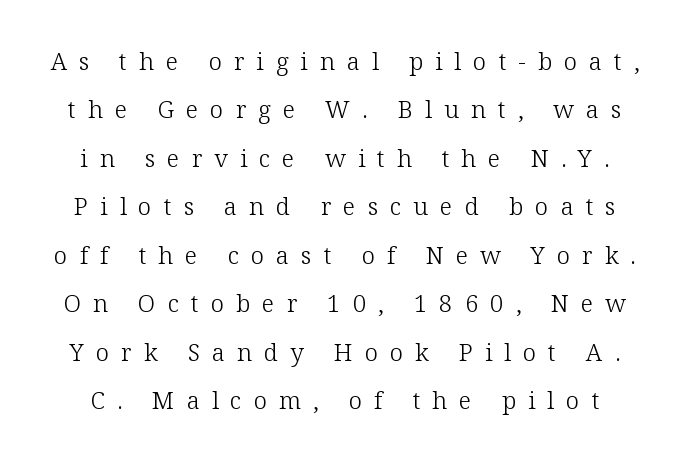
The image shows 24 px text type, upright; set loose line spacing (2.02x), unusually wide letter spacing (+0.5 em), not underlined.
